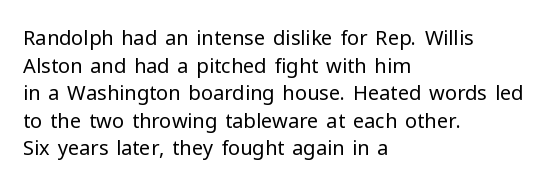
This rendering leaves character spacing at its baseline value. These lines stack with their left ends in a neat column. Reading down the column, the eye jumps a familiar distance to each next line. Stroke mass is kept to a normal reading level or below. Unlike italic type, these characters show no tilt at all. No word sits above an underline.
